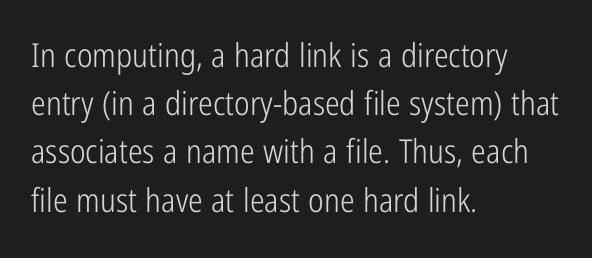
The typeface chosen for these lines omits serifs. Every stem runs plumb, perpendicular to the baseline. Which margin do the lines hug? The left one — the right edge is uneven. Underlining? Definitely not there. Summary of weight: not heavy and not bold.
